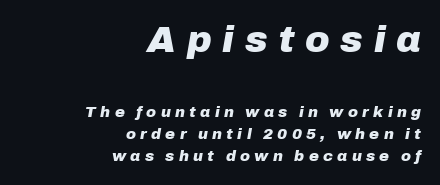
{"italic": "yes", "lean": "right", "slant_degrees": 10, "bold": "yes", "weight": "heavy", "width": "normal", "stroke_contrast": "low", "x_height": "medium", "monospaced": "no", "underline": "no", "align": "right", "line_spacing": "normal", "line_spacing_ratio": 1.47, "letter_spacing": "wide", "letter_spacing_em": 0.29, "larger_block": "first", "size_ratio": 2.47, "glyph_px": 37}
